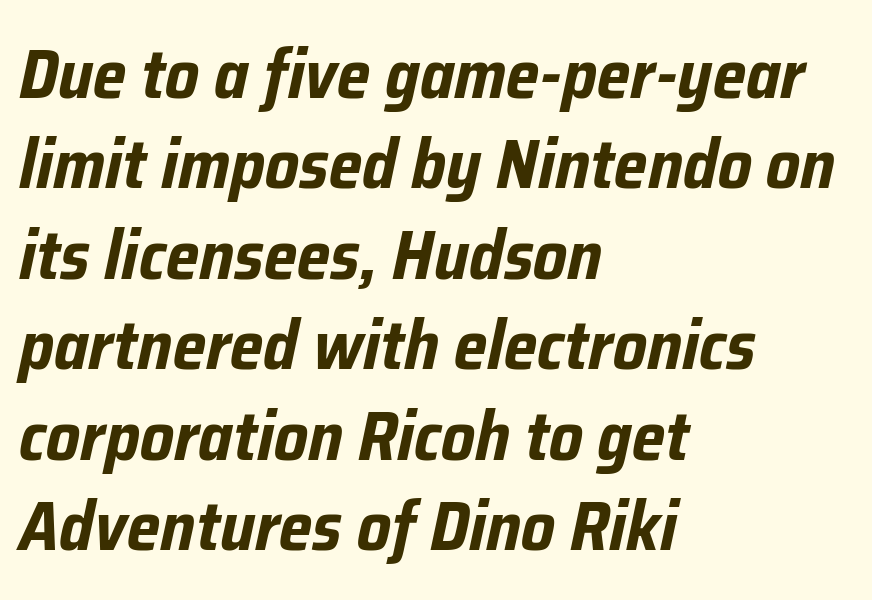
The image shows 69 px bold, condensed type, italic (leaning right); set left-aligned, normal line spacing (1.31x), normal letter spacing, not underlined; low stroke contrast and a medium x-height.
